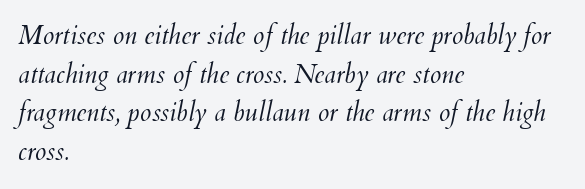
Whoever set this chose a conventional vertical rhythm. The passage is arranged the way most books set body copy — flush left. The letterforms sit shoulder to shoulder at normal distance. Slant detected: the letters are inclined. Honestly, there is no underline to notice here at all. The typesetting does not lean heavy: it is not bold.
